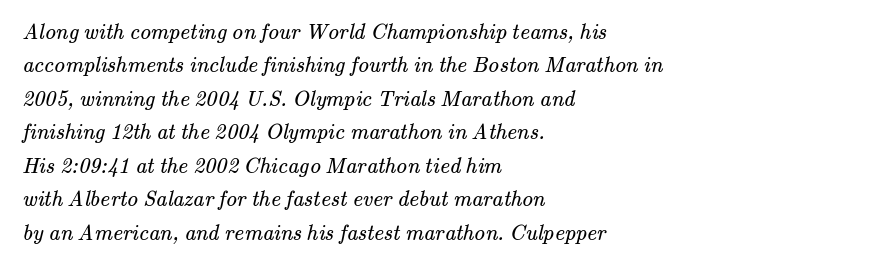
{"bold": "no", "underline": "no", "align": "left", "line_spacing": "normal", "line_spacing_ratio": 1.52, "letter_spacing": "normal", "letter_spacing_em": 0.0, "glyph_px": 22}
